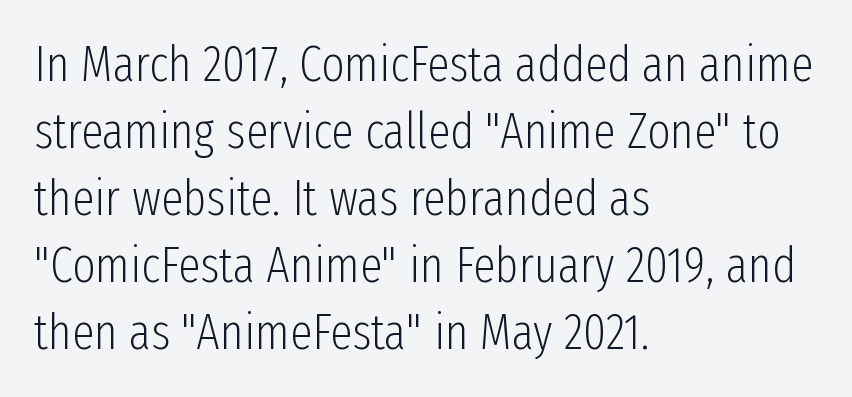
{"serif": "no", "italic": "no", "bold": "no", "weight": "light", "width": "condensed", "stroke_contrast": "low", "x_height": "medium", "monospaced": "no", "underline": "no", "align": "left", "line_spacing": "normal", "line_spacing_ratio": 1.34, "letter_spacing": "normal", "letter_spacing_em": 0.0, "glyph_px": 50}
